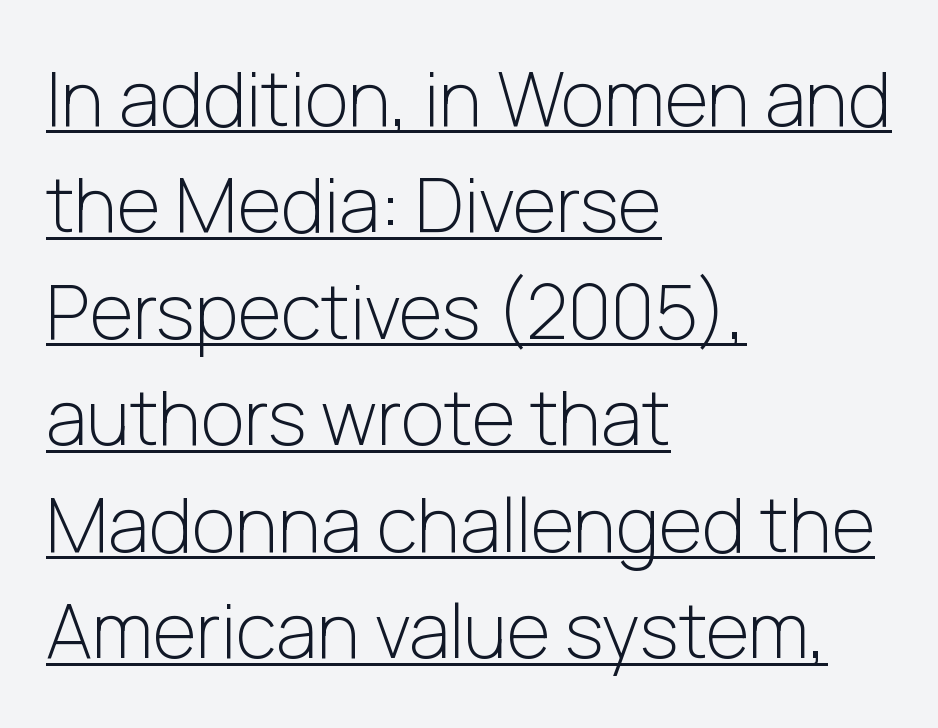
{"serif": "no", "italic": "no", "bold": "no", "weight": "light", "width": "normal", "stroke_contrast": "low", "x_height": "medium", "monospaced": "no", "underline": "yes", "align": "left", "line_spacing": "normal", "line_spacing_ratio": 1.42, "letter_spacing": "normal", "letter_spacing_em": 0.0, "glyph_px": 75}
